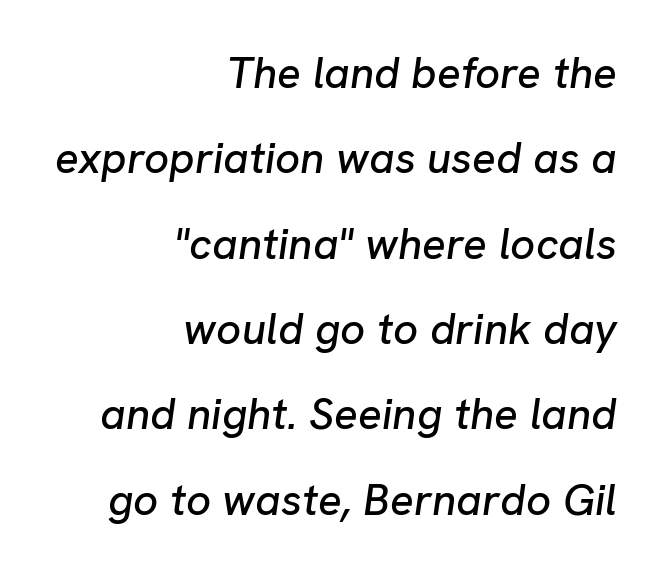
{"italic": "yes", "lean": "right", "slant_degrees": 8, "width": "normal", "stroke_contrast": "low", "x_height": "medium", "monospaced": "no", "underline": "no", "align": "right", "line_spacing": "loose", "line_spacing_ratio": 1.94, "letter_spacing": "normal", "letter_spacing_em": 0.0, "glyph_px": 44}
